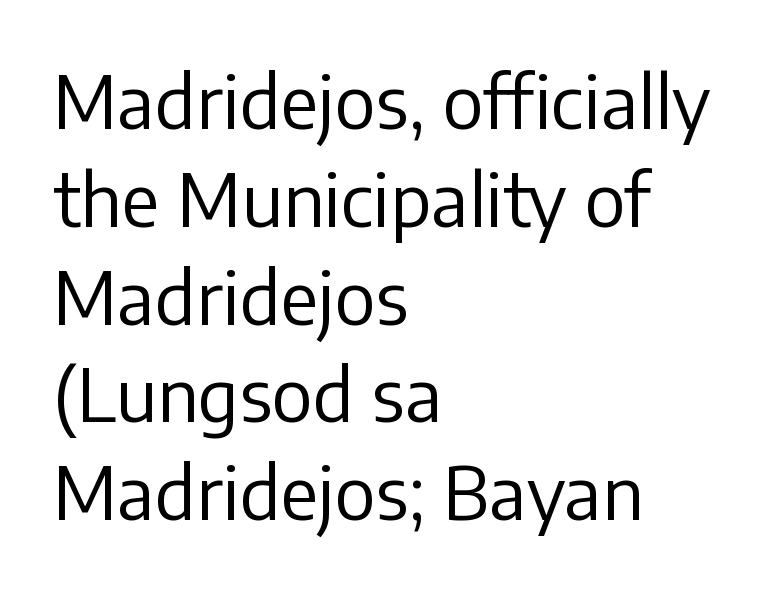
Q: Is the text bold? A: No.
Q: Is the text italic (slanted)? A: No, it is upright.
Q: Is the typeface a serif or a sans-serif typeface? A: Sans-serif.
Q: Is the text underlined? A: No.
Q: How is the paragraph aligned? A: Left-aligned.
Q: Is the spacing between letters normal or unusually wide? A: Normal.
Q: Is the spacing between lines tight, normal or loose? A: Normal.
Q: Width (condensed, normal, or wide)? A: Normal.
Q: Stroke contrast? A: Low.
Q: x-height? A: Medium.
Q: Monospaced? A: No.
